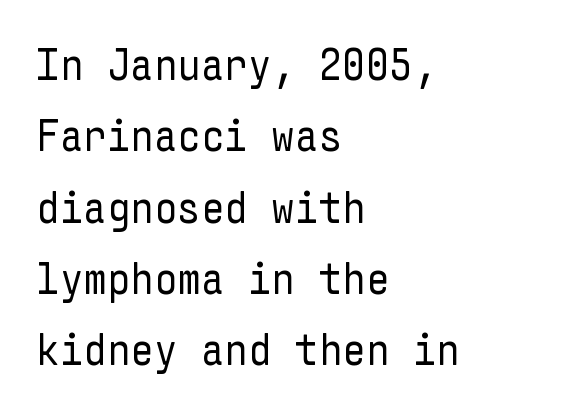
{"serif": "no", "italic": "no", "bold": "no", "weight": "regular", "width": "condensed", "stroke_contrast": "low", "x_height": "medium", "underline": "no", "align": "left", "line_spacing": "normal", "line_spacing_ratio": 1.55, "letter_spacing": "normal", "letter_spacing_em": 0.0, "glyph_px": 46}
